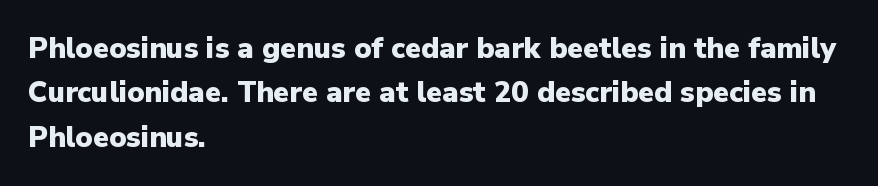
The image shows 29 px heavy sans-serif type, upright; set left-aligned, normal line spacing (1.53x), normal letter spacing, not underlined; low stroke contrast and a medium x-height.
